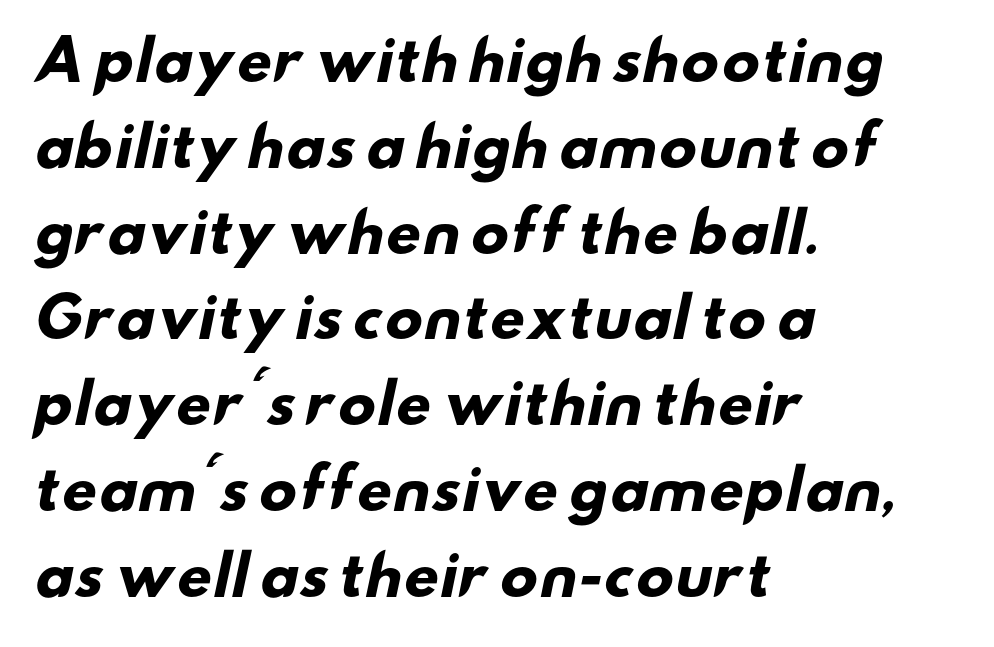
The face used here is proportionally spaced, like ordinary book or web type. Casual observation: everything's shoved over to the left. The face used here is a sans, in the tradition of grotesques and geometrics. This sample uses plain, unmodified letter spacing. Pretty heavy lettering here — definitely bold.
